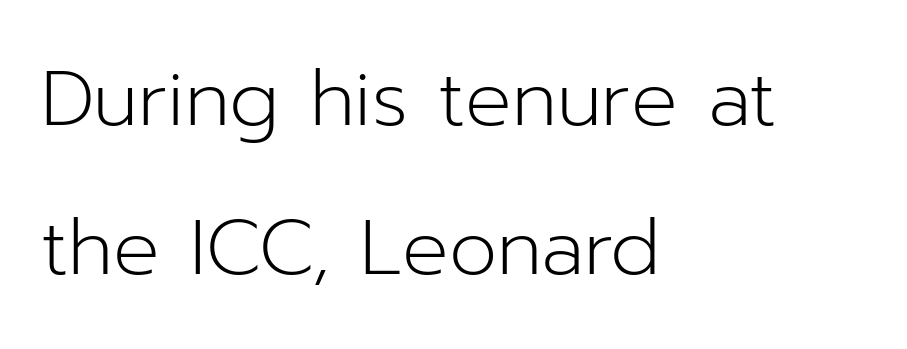
Q: Is the text bold? A: No.
Q: Is the text italic (slanted)? A: No, it is upright.
Q: Is the typeface a serif or a sans-serif typeface? A: Sans-serif.
Q: Is the text underlined? A: No.
Q: How is the paragraph aligned? A: Left-aligned.
Q: Is the spacing between letters normal or unusually wide? A: Normal.
Q: Is the spacing between lines tight, normal or loose? A: Loose.
Q: Width (condensed, normal, or wide)? A: Normal.
Q: Stroke contrast? A: Low.
Q: x-height? A: Medium.
Q: Monospaced? A: No.
